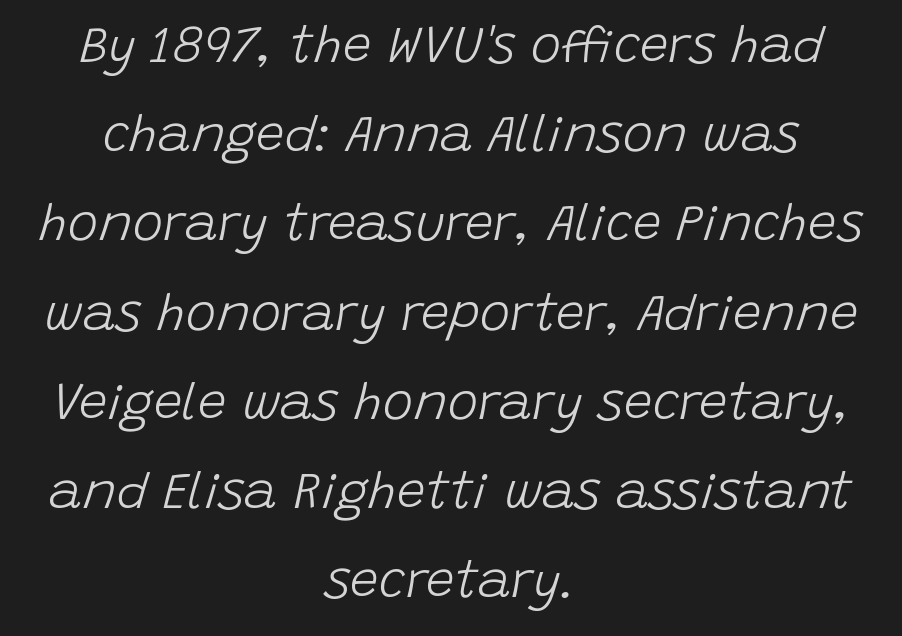
{"italic": "yes", "lean": "right", "slant_degrees": 15, "bold": "no", "weight": "light", "width": "normal", "stroke_contrast": "low", "x_height": "large", "monospaced": "no", "underline": "no", "align": "center", "line_spacing_ratio": 1.75, "letter_spacing": "normal", "letter_spacing_em": 0.0, "glyph_px": 51}
